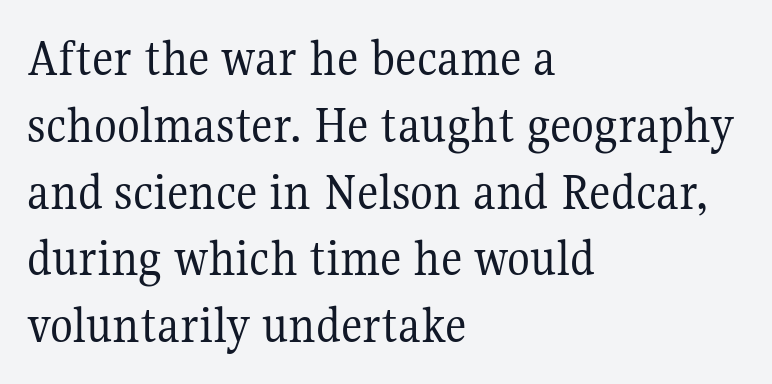
{"serif": "yes", "italic": "no", "bold": "no", "weight": "regular", "width": "normal", "stroke_contrast": "medium", "x_height": "medium", "monospaced": "no", "underline": "no", "align": "left", "line_spacing": "normal", "line_spacing_ratio": 1.26, "letter_spacing": "normal", "letter_spacing_em": 0.0, "glyph_px": 53}
